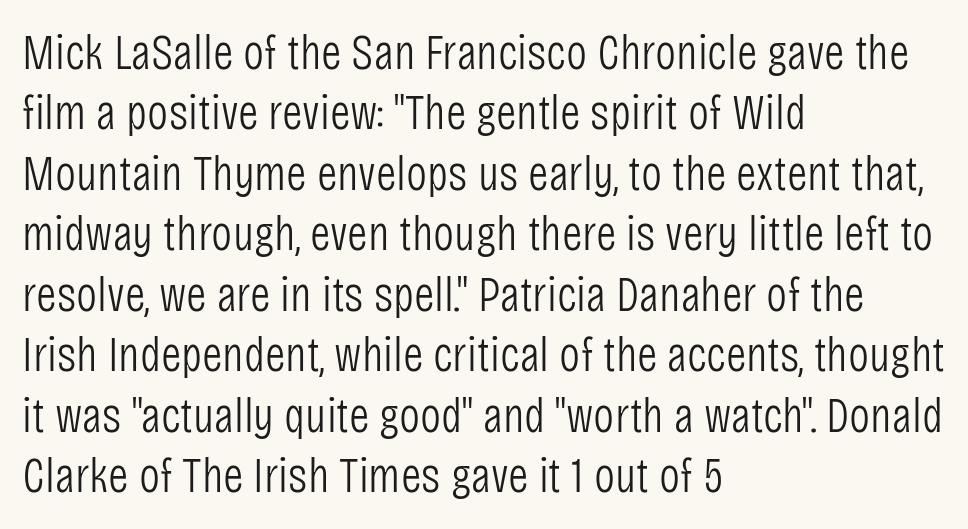
Q: Is the text bold? A: No.
Q: Is the text italic (slanted)? A: No, it is upright.
Q: Is the typeface a serif or a sans-serif typeface? A: Sans-serif.
Q: Is the text underlined? A: No.
Q: How is the paragraph aligned? A: Left-aligned.
Q: Is the spacing between letters normal or unusually wide? A: Normal.
Q: Width (condensed, normal, or wide)? A: Condensed.
Q: Stroke contrast? A: Low.
Q: x-height? A: Large.
Q: Monospaced? A: No.
